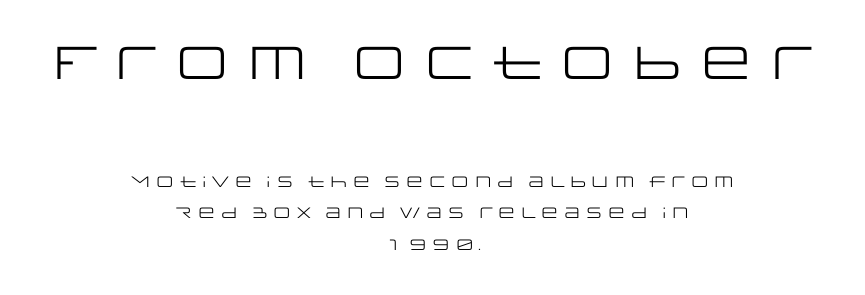
Q: Is the text bold? A: No.
Q: Is the text italic (slanted)? A: No, it is upright.
Q: Is the typeface a serif or a sans-serif typeface? A: Sans-serif.
Q: Is the text underlined? A: No.
Q: How is the paragraph aligned? A: Centered.
Q: Is the spacing between letters normal or unusually wide? A: Normal.
Q: Is the spacing between lines tight, normal or loose? A: Loose.
Q: Which block of text is set in a larger size, the first (top) or the second (bottom)? A: The first (top) one.
Q: Width (condensed, normal, or wide)? A: Wide.
Q: Stroke contrast? A: Low.
Q: x-height? A: Large.
Q: Monospaced? A: No.
